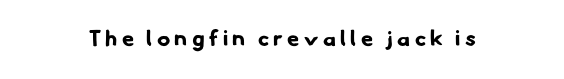
Q: Is the text bold? A: Yes.
Q: Is the text underlined? A: No.
Q: Is the spacing between letters normal or unusually wide? A: Unusually wide.
